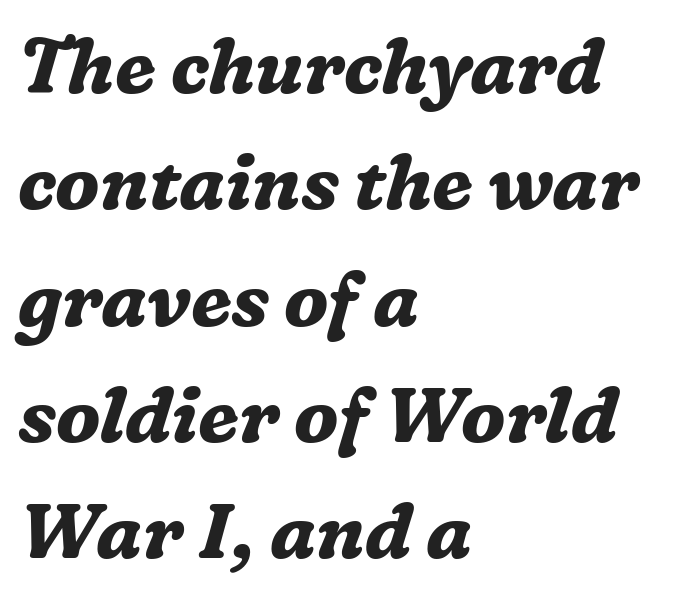
Vertical spacing — default. The text carries the slant typical of an italic or oblique font. These lines are composed in type with serifs. These words are printed bold, with thick strokes throughout.
